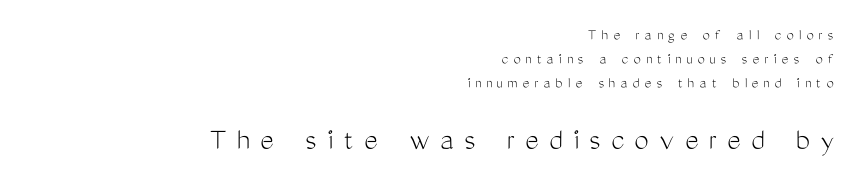
Here the glyphs are tracked loosely, breaking word shapes into spaced letters. These lines are rendered in a variable-pitch font. Is the block centered? No — it sits flush against the right margin. A typesetter would mark this as roman, not italic. Notice how descenders clear the ascenders below comfortably — that's standard leading. The block sitting lower on the canvas is the one with enlarged characters.
